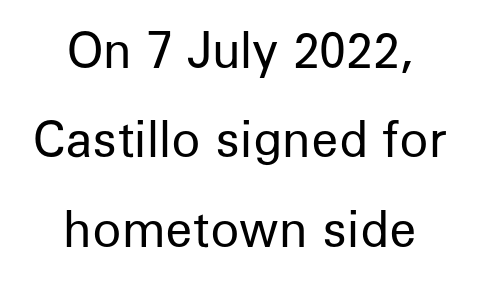
The image shows 48 px regular-weight sans-serif type, upright; set centered, line spacing 1.86x, normal letter spacing, not underlined; low stroke contrast and a medium x-height.
